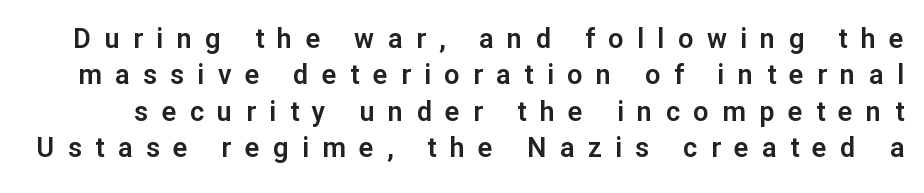
The image shows 27 px text type, upright; set normal line spacing (1.35x), unusually wide letter spacing (+0.5 em), not underlined.
